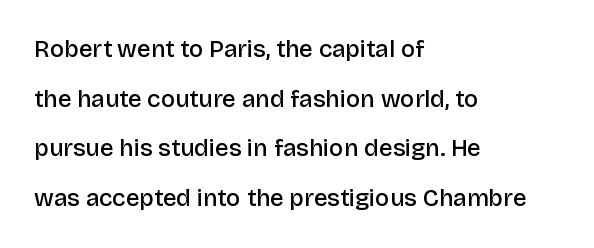
The passage shown has conventional tracking throughout. The font is running at a semibold setting, under full bold. Only glyphs here, with clear space below each row. This is the regular roman posture of the typeface. Baseline-to-baseline distance is far greater than the letter height. Is the block centered? No — it sits flush against the left margin.
